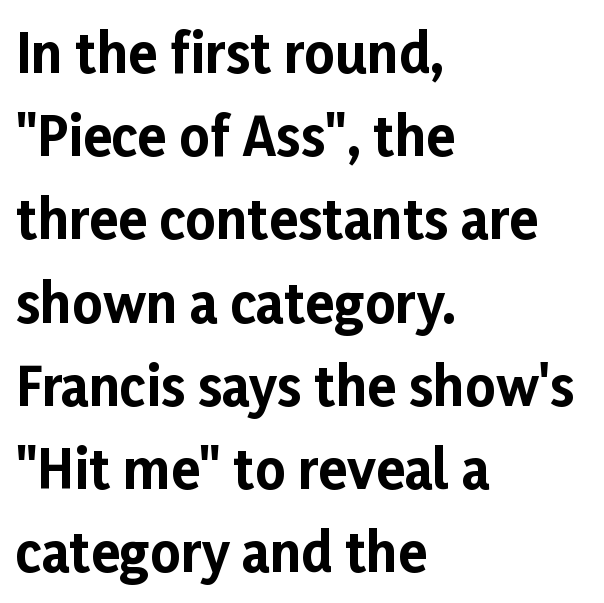
Q: Is the text bold? A: Yes.
Q: Is the text italic (slanted)? A: No, it is upright.
Q: Is the typeface a serif or a sans-serif typeface? A: Sans-serif.
Q: Is the text underlined? A: No.
Q: How is the paragraph aligned? A: Left-aligned.
Q: Is the spacing between letters normal or unusually wide? A: Normal.
Q: Is the spacing between lines tight, normal or loose? A: Normal.
Q: Width (condensed, normal, or wide)? A: Normal.
Q: Stroke contrast? A: Low.
Q: x-height? A: Medium.
Q: Monospaced? A: No.
